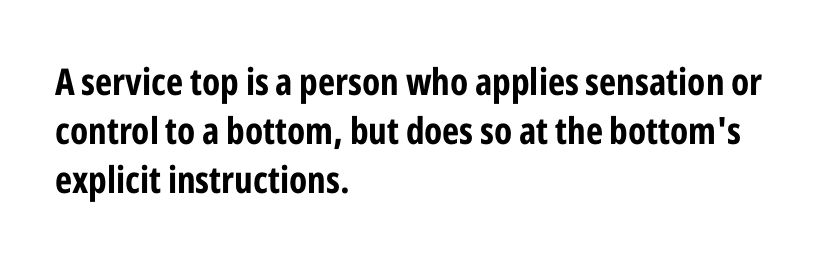
{"serif": "no", "italic": "no", "bold": "yes", "weight": "bold", "width": "condensed", "stroke_contrast": "low", "x_height": "medium", "monospaced": "no", "underline": "no", "align": "left", "line_spacing": "normal", "line_spacing_ratio": 1.33, "letter_spacing": "normal", "letter_spacing_em": 0.0, "glyph_px": 37}
